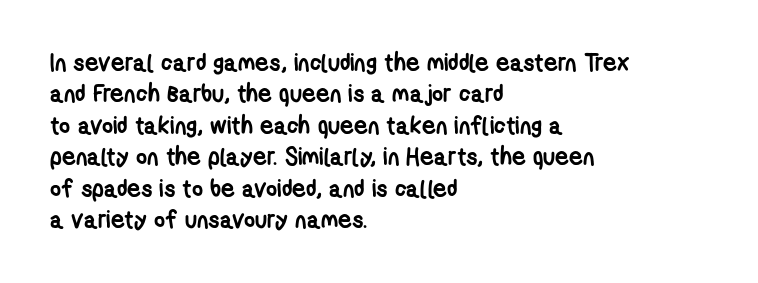
Caption: bold face, heavy strokes. The leading is moderate, giving the passage an even texture. Nobody drew a line under any word here. Visually the block forms a straight wall on the left and a jagged coastline on the right. There is no visible air inserted between adjacent glyphs.
